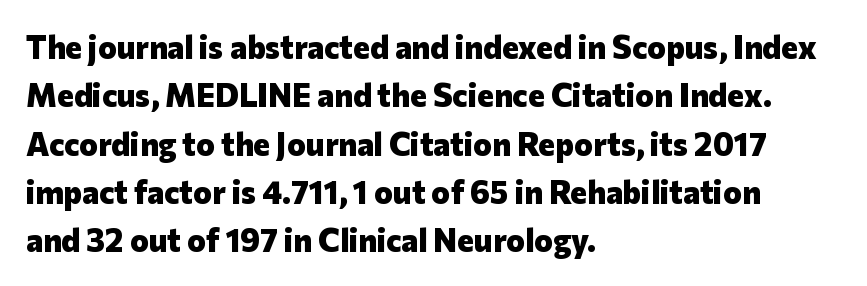
Unlike a traditional serif, this face leaves its strokes unadorned. Heavy-handed strokes throughout: this text is bold. Quick note: underline off. Characters follow at the spacing the type designer built in. This sample has the flowing, uneven cadence of proportional lettering.
